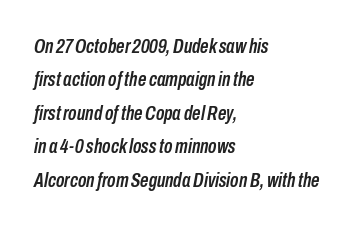
Does extra space separate the letters? No, they use regular spacing. This sample keeps an unexceptional amount of space between lines. The baseline area is clear. These lines stack with their left ends in a neat column.
